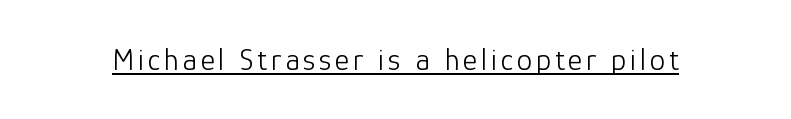
Q: Is the text bold? A: No.
Q: Is the text italic (slanted)? A: No, it is upright.
Q: Is the typeface a serif or a sans-serif typeface? A: Sans-serif.
Q: Is the text underlined? A: Yes.
Q: Width (condensed, normal, or wide)? A: Normal.
Q: Stroke contrast? A: Low.
Q: x-height? A: Medium.
Q: Monospaced? A: No.
